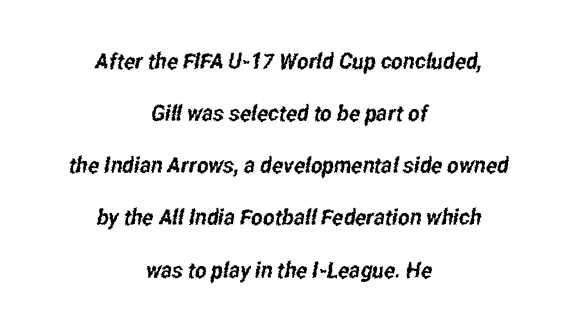
{"underline": "no", "align": "center", "line_spacing": "loose", "line_spacing_ratio": 2.37, "letter_spacing": "normal", "letter_spacing_em": 0.0, "glyph_px": 22}
